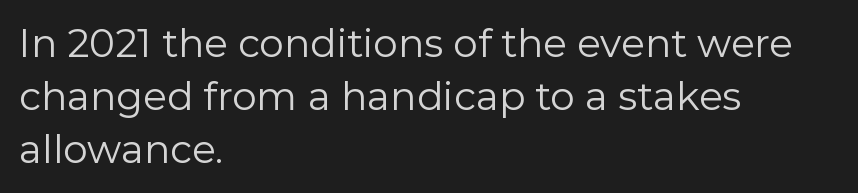
{"serif": "no", "italic": "no", "bold": "no", "weight": "regular", "width": "normal", "stroke_contrast": "low", "x_height": "medium", "monospaced": "no", "underline": "no", "align": "left", "line_spacing": "normal", "line_spacing_ratio": 1.36, "letter_spacing": "normal", "letter_spacing_em": 0.0, "glyph_px": 39}
